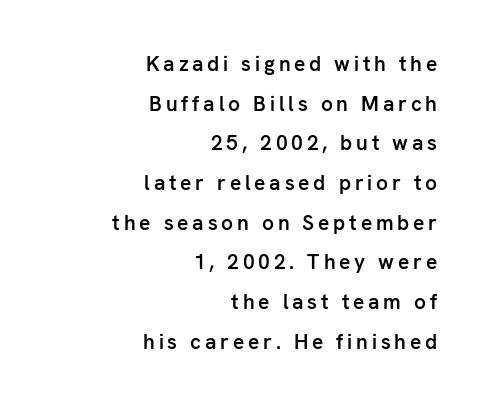
Q: Is the text bold? A: Semi-bold.
Q: Is the text italic (slanted)? A: No, it is upright.
Q: Is the text underlined? A: No.
Q: How is the paragraph aligned? A: Right-aligned.
